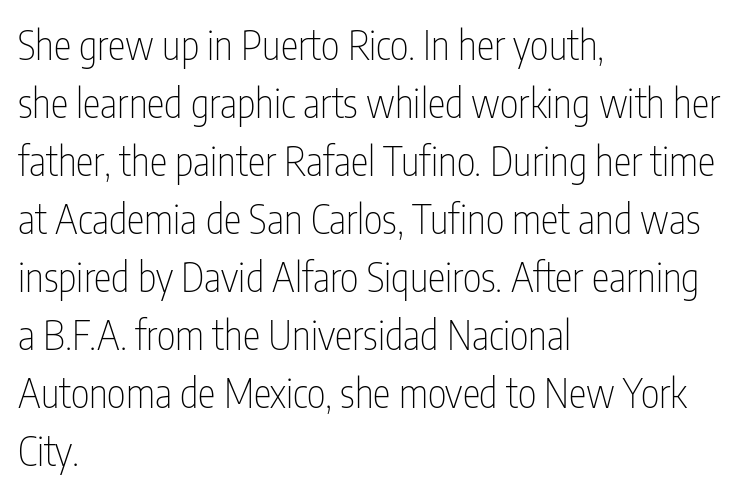
The image shows 40 px thin, condensed sans-serif type, upright; set left-aligned, normal line spacing (1.45x), normal letter spacing, not underlined; low stroke contrast and a medium x-height.
